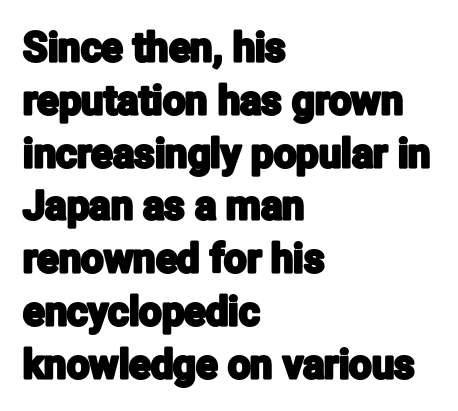
Q: Is the text italic (slanted)? A: No, it is upright.
Q: Is the typeface a serif or a sans-serif typeface? A: Sans-serif.
Q: Is the text underlined? A: No.
Q: How is the paragraph aligned? A: Left-aligned.
Q: Is the spacing between letters normal or unusually wide? A: Normal.
Q: Is the spacing between lines tight, normal or loose? A: Normal.
Q: Width (condensed, normal, or wide)? A: Condensed.
Q: Stroke contrast? A: Low.
Q: x-height? A: Medium.
Q: Monospaced? A: No.
